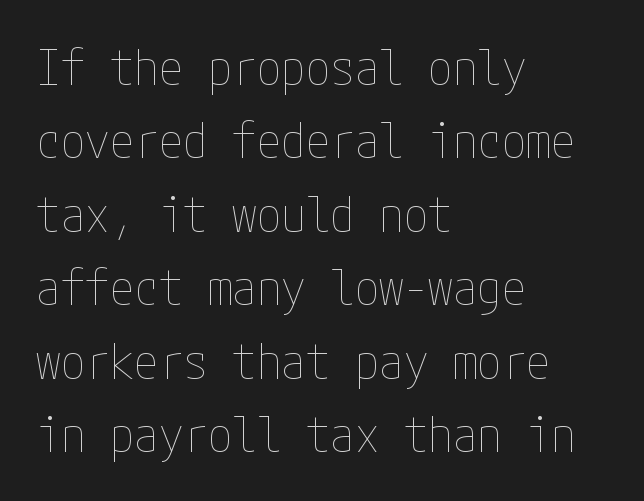
The image shows 49 px thin, condensed type, upright; set left-aligned, normal line spacing (1.5x), normal letter spacing, not underlined; low stroke contrast and a medium x-height.
